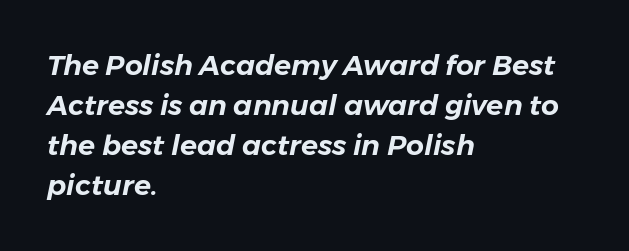
Q: Is the text italic (slanted)? A: Yes, it leans right by about 11 degrees.
Q: Is the text underlined? A: No.
Q: How is the paragraph aligned? A: Left-aligned.
Q: Is the spacing between letters normal or unusually wide? A: Normal.
Q: Is the spacing between lines tight, normal or loose? A: Normal.
Q: Width (condensed, normal, or wide)? A: Normal.
Q: Stroke contrast? A: Low.
Q: x-height? A: Medium.
Q: Monospaced? A: No.
